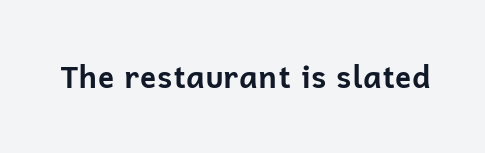
Q: Is the text bold? A: Yes.
Q: Is the text italic (slanted)? A: No, it is upright.
Q: Is the typeface a serif or a sans-serif typeface? A: Sans-serif.
Q: Is the text underlined? A: No.
Q: Is the spacing between letters normal or unusually wide? A: Normal.
Q: Width (condensed, normal, or wide)? A: Normal.
Q: Stroke contrast? A: Low.
Q: x-height? A: Medium.
Q: Monospaced? A: No.
